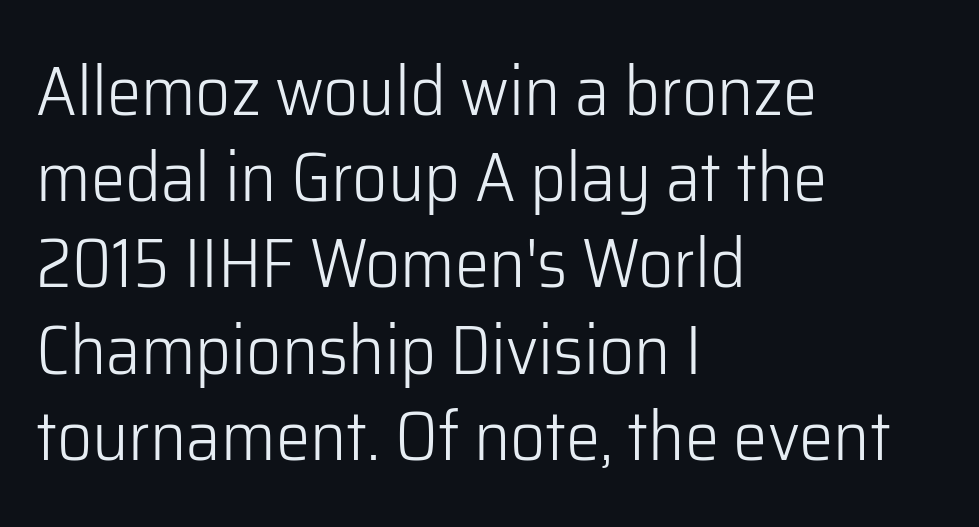
{"serif": "no", "italic": "no", "bold": "no", "weight": "light", "width": "normal", "stroke_contrast": "low", "x_height": "medium", "monospaced": "no", "underline": "no", "align": "left", "line_spacing": "normal", "line_spacing_ratio": 1.25, "letter_spacing": "normal", "letter_spacing_em": 0.0, "glyph_px": 69}
